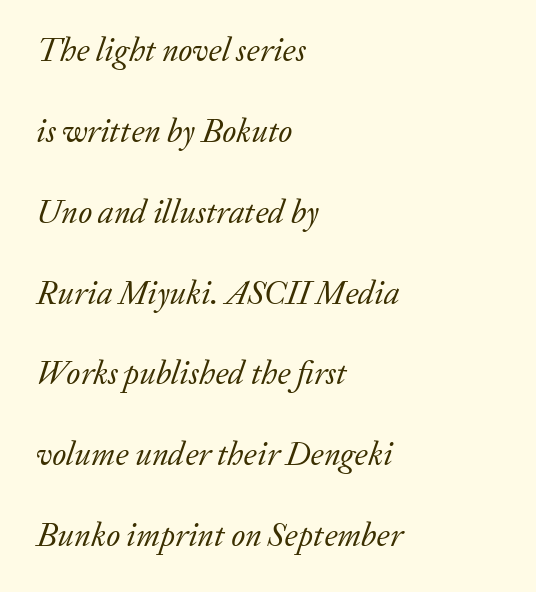
Q: Is the text bold? A: No.
Q: Is the text italic (slanted)? A: Yes, it leans right by about 20 degrees.
Q: Is the typeface a serif or a sans-serif typeface? A: Serif.
Q: Is the text underlined? A: No.
Q: How is the paragraph aligned? A: Left-aligned.
Q: Is the spacing between letters normal or unusually wide? A: Normal.
Q: Is the spacing between lines tight, normal or loose? A: Loose.
Q: Width (condensed, normal, or wide)? A: Normal.
Q: Stroke contrast? A: Low.
Q: x-height? A: Medium.
Q: Monospaced? A: No.
